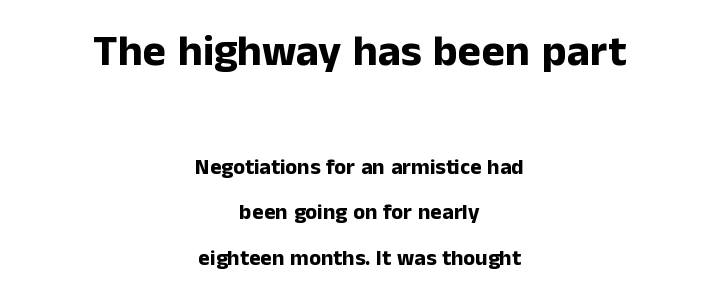
{"serif": "no", "italic": "no", "bold": "yes", "weight": "bold", "width": "normal", "stroke_contrast": "low", "x_height": "medium", "monospaced": "no", "underline": "no", "align": "center", "line_spacing": "loose", "line_spacing_ratio": 2.05, "letter_spacing": "normal", "letter_spacing_em": 0.0, "larger_block": "first", "size_ratio": 2.0, "glyph_px": 44}
